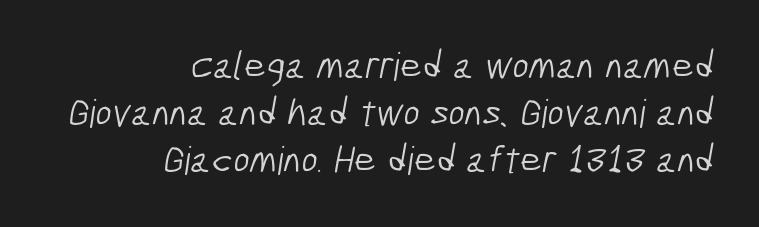
Q: Is the text bold? A: No.
Q: Is the typeface a serif or a sans-serif typeface? A: Sans-serif.
Q: Is the text underlined? A: No.
Q: How is the paragraph aligned? A: Right-aligned.
Q: Is the spacing between letters normal or unusually wide? A: Normal.
Q: Width (condensed, normal, or wide)? A: Condensed.
Q: Stroke contrast? A: Low.
Q: x-height? A: Medium.
Q: Monospaced? A: No.
